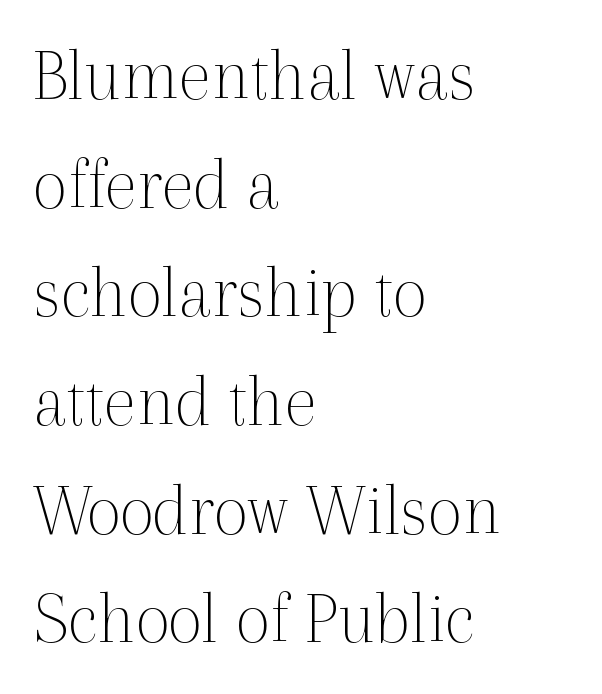
{"serif": "yes", "italic": "no", "bold": "no", "weight": "thin", "width": "normal", "x_height": "medium", "monospaced": "no", "underline": "no", "align": "left", "line_spacing": "normal", "line_spacing_ratio": 1.43, "letter_spacing": "normal", "letter_spacing_em": 0.0, "glyph_px": 76}
